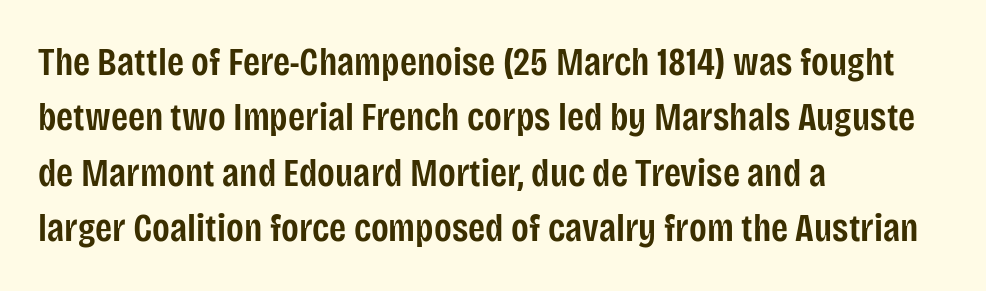
You could not count columns in this text — the font is proportionally spaced. Each letter's strokes conclude bluntly, with no projecting serifs. Nope, not italic — everything's standing straight. Only glyphs here, with clear space below each row. The paragraph has a hard left edge and a soft right edge.
